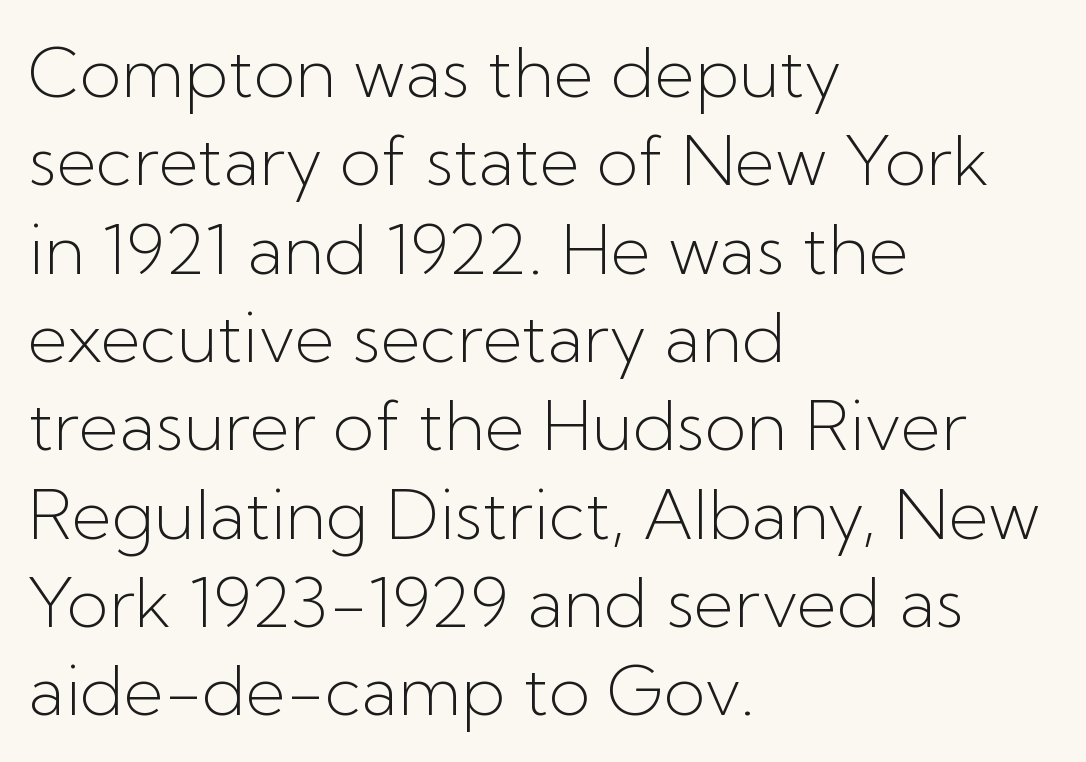
The image shows 69 px light sans-serif type, upright; set left-aligned, normal line spacing (1.28x), normal letter spacing, not underlined; low stroke contrast and a medium x-height.
